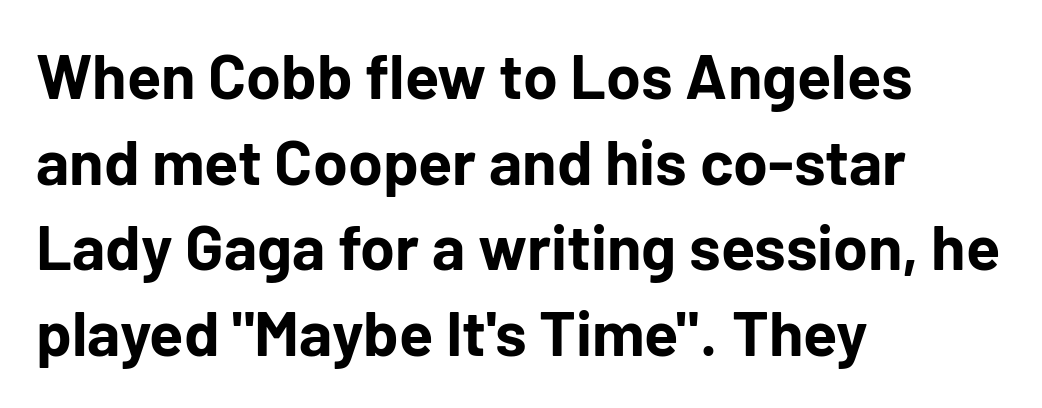
The image shows 63 px bold sans-serif type, upright; set left-aligned, normal line spacing (1.36x), normal letter spacing, not underlined; low stroke contrast and a medium x-height.
